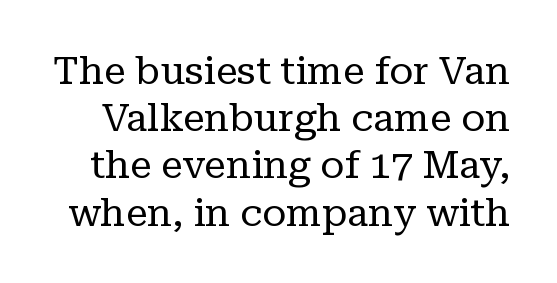
Q: Is the text bold? A: No.
Q: Is the text italic (slanted)? A: No, it is upright.
Q: Is the typeface a serif or a sans-serif typeface? A: Serif.
Q: Is the text underlined? A: No.
Q: Is the spacing between letters normal or unusually wide? A: Normal.
Q: Width (condensed, normal, or wide)? A: Normal.
Q: Stroke contrast? A: Low.
Q: x-height? A: Medium.
Q: Monospaced? A: No.
